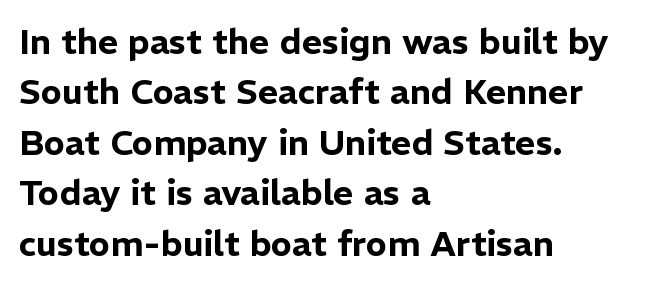
{"serif": "no", "italic": "no", "width": "normal", "stroke_contrast": "low", "x_height": "medium", "monospaced": "no", "underline": "no", "align": "left", "line_spacing": "normal", "line_spacing_ratio": 1.44, "letter_spacing": "normal", "letter_spacing_em": 0.0, "glyph_px": 35}
